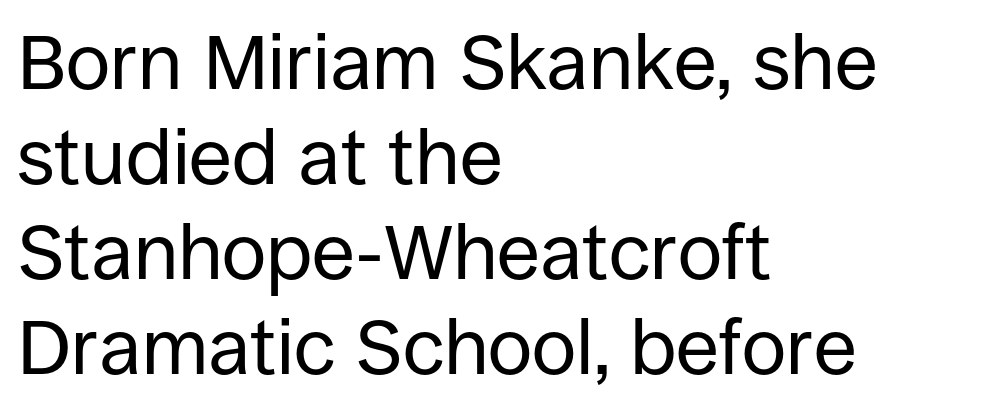
{"serif": "no", "italic": "no", "bold": "no", "weight": "regular", "width": "normal", "stroke_contrast": "low", "x_height": "large", "monospaced": "no", "underline": "no", "align": "left", "line_spacing_ratio": 1.22, "letter_spacing": "normal", "letter_spacing_em": 0.0, "glyph_px": 78}
